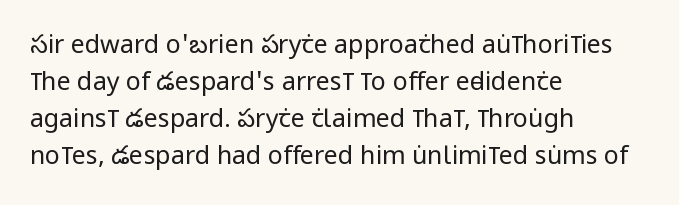
{"italic": "no", "bold": "no", "underline": "no", "align": "left", "line_spacing": "normal", "line_spacing_ratio": 1.48, "letter_spacing": "normal", "letter_spacing_em": 0.0, "glyph_px": 25}
